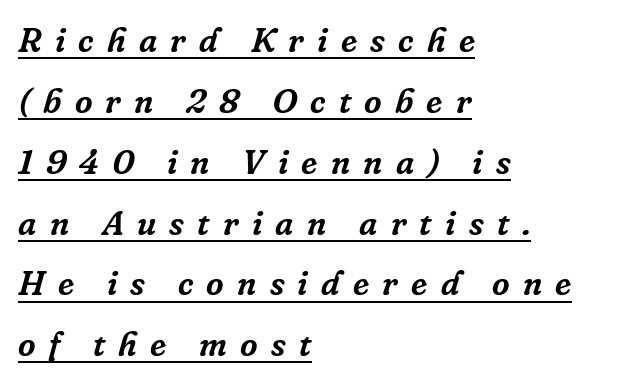
The image shows 34 px serif type, italic (leaning right); set left-aligned, line spacing 1.79x, unusually wide letter spacing (+0.39 em), underlined; low stroke contrast and a medium x-height.
